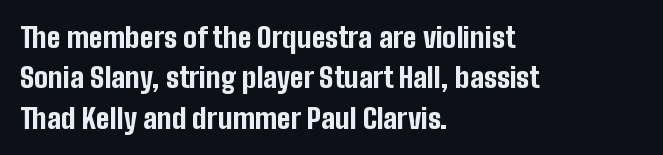
{"serif": "no", "italic": "no", "bold": "yes", "weight": "bold", "width": "condensed", "stroke_contrast": "low", "x_height": "medium", "monospaced": "no", "underline": "no", "align": "left", "line_spacing": "normal", "line_spacing_ratio": 1.44, "letter_spacing": "normal", "letter_spacing_em": 0.0, "glyph_px": 28}
